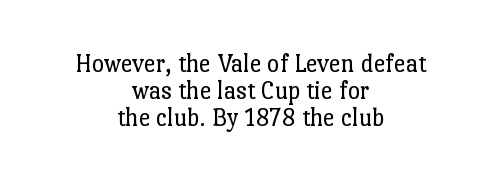
The image shows 26 px text type, upright; set centered, tight line spacing (1.04x), normal letter spacing, not underlined.
